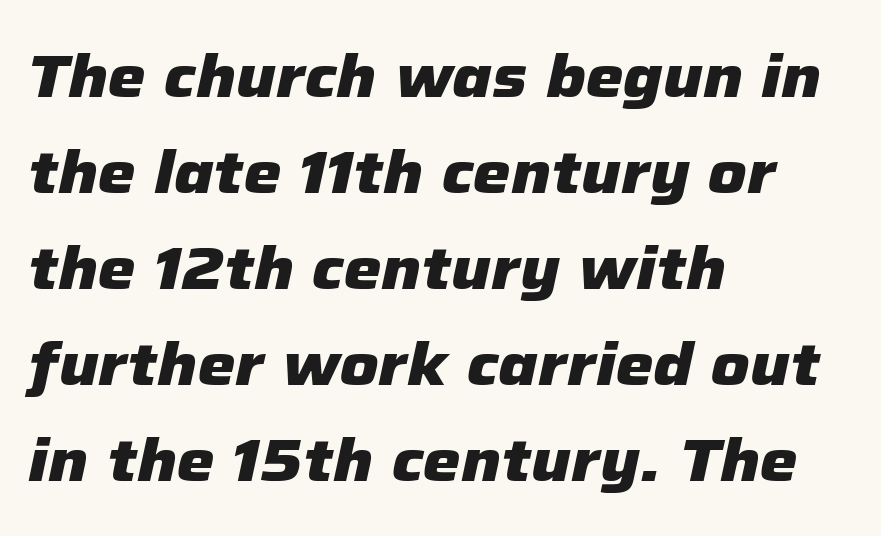
{"italic": "yes", "lean": "right", "slant_degrees": 12, "bold": "yes", "weight": "heavy", "width": "normal", "stroke_contrast": "low", "x_height": "medium", "monospaced": "no", "underline": "no", "align": "left", "line_spacing": "normal", "line_spacing_ratio": 1.6, "letter_spacing": "normal", "letter_spacing_em": 0.0, "glyph_px": 60}
